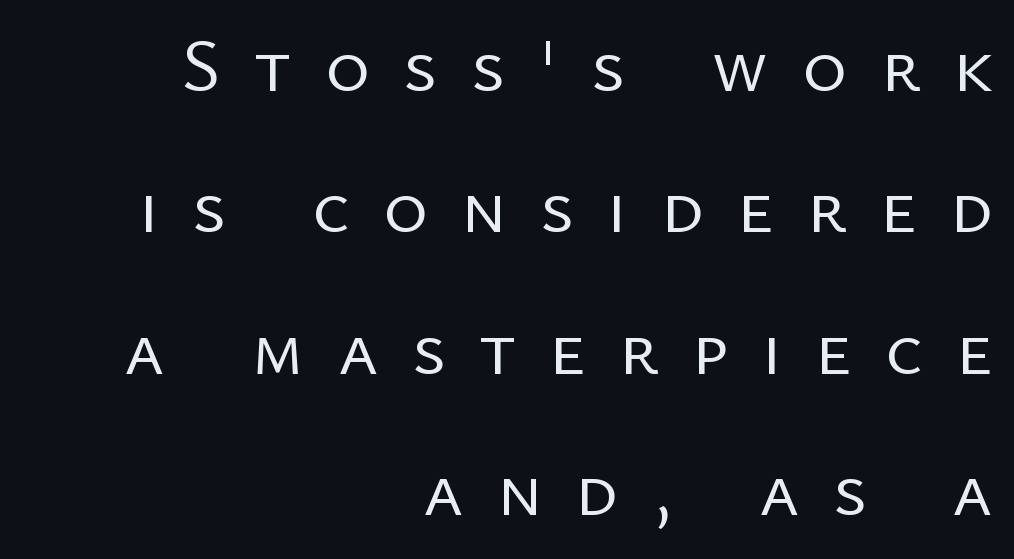
Q: Is the text bold? A: No.
Q: Is the text italic (slanted)? A: No, it is upright.
Q: Is the typeface a serif or a sans-serif typeface? A: Sans-serif.
Q: Is the text underlined? A: No.
Q: How is the paragraph aligned? A: Right-aligned.
Q: Is the spacing between letters normal or unusually wide? A: Unusually wide.
Q: Width (condensed, normal, or wide)? A: Normal.
Q: Stroke contrast? A: Low.
Q: x-height? A: Medium.
Q: Monospaced? A: No.
